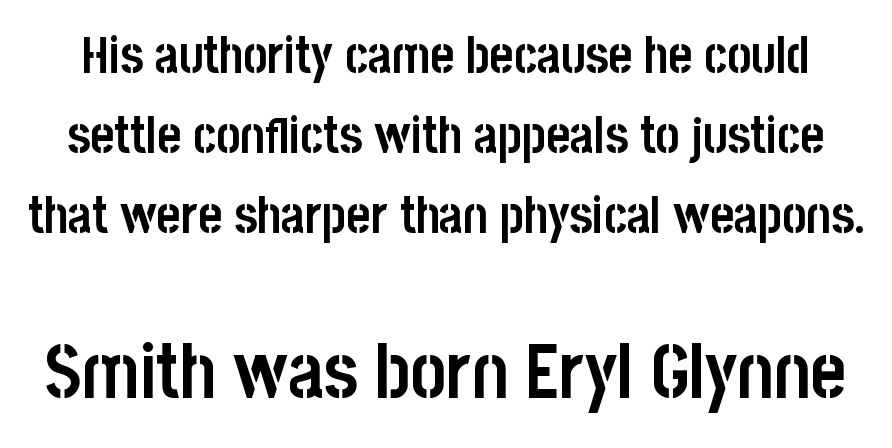
Heft: maximum for text — a bold. Each letter keeps its own natural width here, so spacing adapts to shape. What's the leading like? Ordinary, nothing unusual. Nobody drew a line under any word here.
